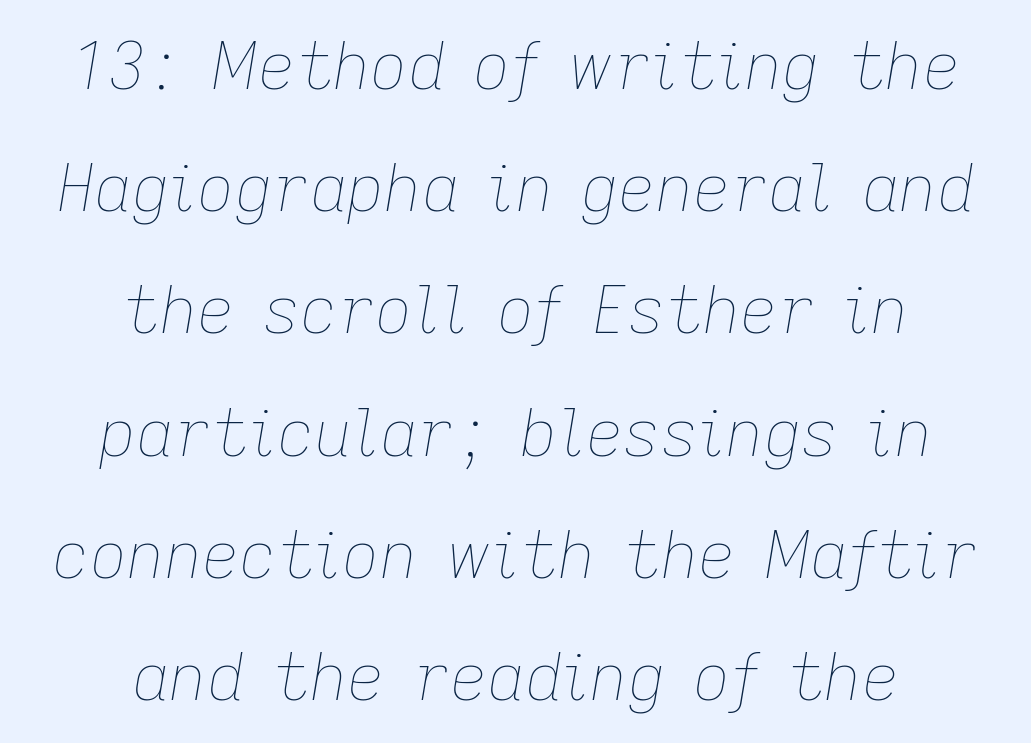
{"italic": "yes", "lean": "right", "slant_degrees": 9, "bold": "no", "weight": "thin", "width": "normal", "stroke_contrast": "low", "x_height": "medium", "monospaced": "no", "underline": "no", "align": "center", "line_spacing_ratio": 1.88, "letter_spacing": "normal", "letter_spacing_em": 0.0, "glyph_px": 65}
